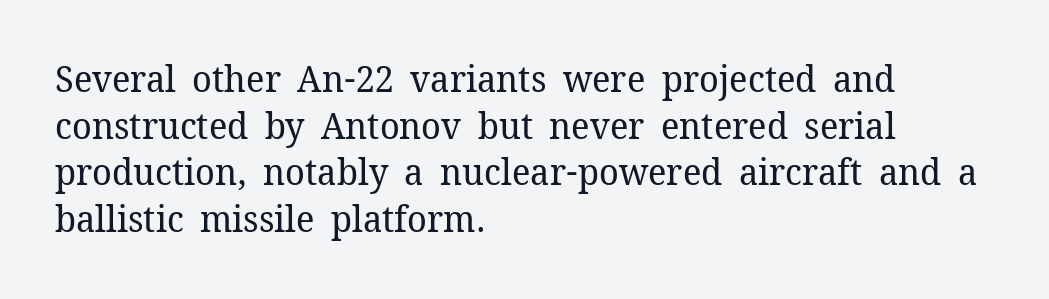
{"serif": "yes", "italic": "no", "bold": "no", "weight": "regular", "width": "normal", "stroke_contrast": "low", "x_height": "medium", "monospaced": "no", "underline": "no", "align": "left", "line_spacing": "normal", "line_spacing_ratio": 1.26, "letter_spacing": "normal", "letter_spacing_em": 0.0, "glyph_px": 37}
